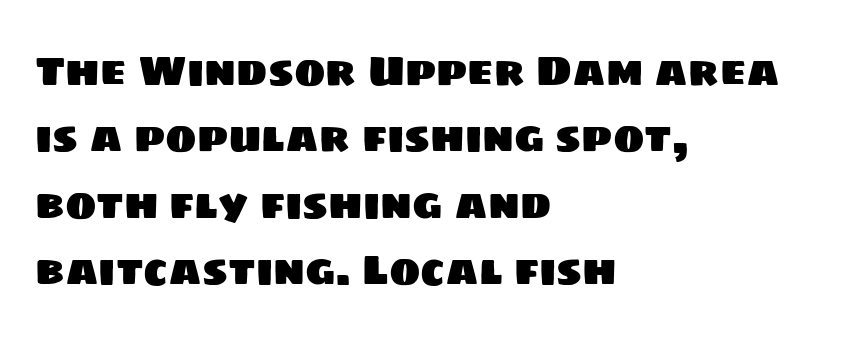
{"serif": "no", "width": "normal", "stroke_contrast": "low", "x_height": "large", "monospaced": "no", "underline": "no", "align": "left", "line_spacing": "normal", "line_spacing_ratio": 1.58, "letter_spacing": "normal", "letter_spacing_em": 0.0, "glyph_px": 42}
